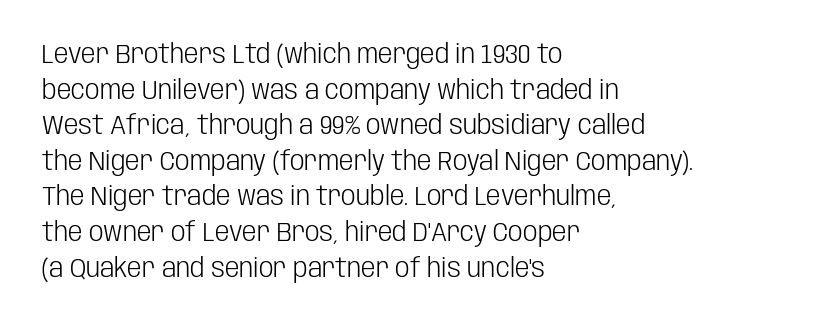
The line texture is even and compact thanks to regular tracking. Honestly, the row spacing looks completely unremarkable. Every row of glyphs begins at an identical x-position on the left. The letters stand straight up with perfectly vertical stems. Stroke thickness stays within the range of a standard reading face or lighter. Unmarked baselines from the first word to the last.
